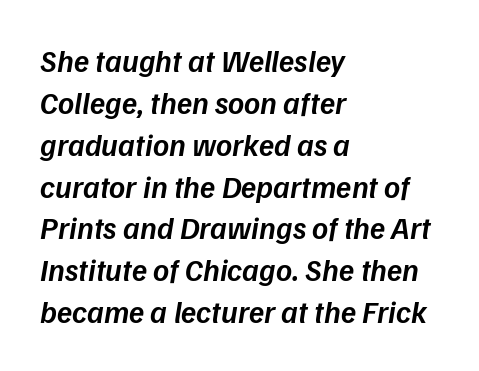
The image shows 31 px semibold type, italic (leaning right); set left-aligned, normal line spacing (1.35x), normal letter spacing, not underlined; low stroke contrast and a medium x-height.
